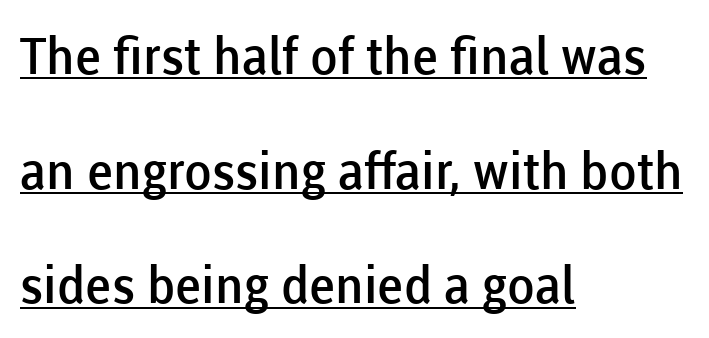
Q: Is the text bold? A: Semi-bold.
Q: Is the text italic (slanted)? A: No, it is upright.
Q: Is the typeface a serif or a sans-serif typeface? A: Sans-serif.
Q: Is the text underlined? A: Yes.
Q: How is the paragraph aligned? A: Left-aligned.
Q: Is the spacing between letters normal or unusually wide? A: Normal.
Q: Is the spacing between lines tight, normal or loose? A: Loose.
Q: Width (condensed, normal, or wide)? A: Normal.
Q: Stroke contrast? A: Low.
Q: x-height? A: Medium.
Q: Monospaced? A: No.
